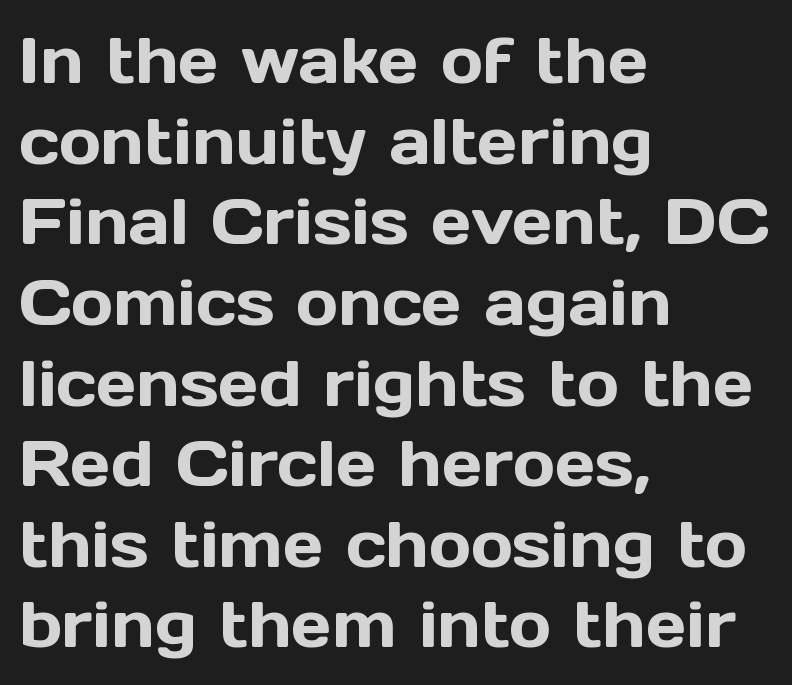
{"serif": "no", "italic": "no", "width": "normal", "x_height": "medium", "monospaced": "no", "underline": "no", "align": "left", "line_spacing": "normal", "line_spacing_ratio": 1.26, "letter_spacing": "normal", "letter_spacing_em": 0.0, "glyph_px": 64}
